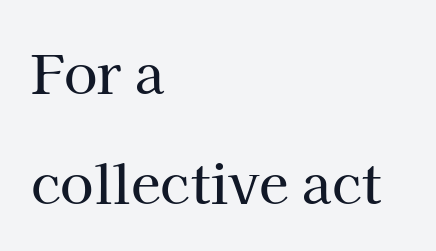
Q: Is the text italic (slanted)? A: No, it is upright.
Q: Is the typeface a serif or a sans-serif typeface? A: Serif.
Q: Is the text underlined? A: No.
Q: How is the paragraph aligned? A: Left-aligned.
Q: Is the spacing between letters normal or unusually wide? A: Normal.
Q: Is the spacing between lines tight, normal or loose? A: Loose.
Q: Width (condensed, normal, or wide)? A: Normal.
Q: Stroke contrast? A: High.
Q: x-height? A: Medium.
Q: Monospaced? A: No.
